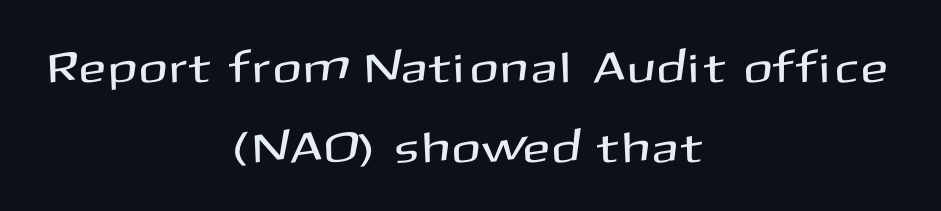
The image shows 43 px sans-serif type, upright; set centered, line spacing 1.86x, not underlined; medium stroke contrast and a medium x-height.
